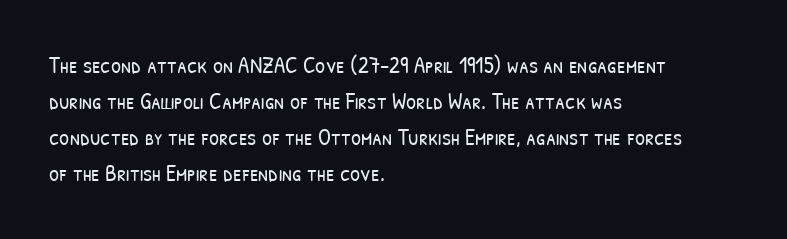
The image shows 23 px text type; set left-aligned, normal line spacing (1.57x), normal letter spacing, not underlined.
